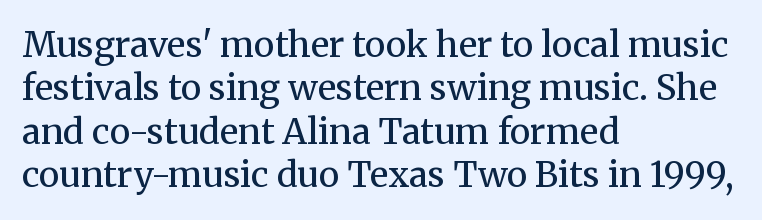
{"serif": "yes", "italic": "no", "bold": "no", "weight": "regular", "width": "normal", "stroke_contrast": "medium", "x_height": "medium", "monospaced": "no", "underline": "no", "align": "left", "line_spacing_ratio": 1.24, "letter_spacing": "normal", "letter_spacing_em": 0.0, "glyph_px": 35}
